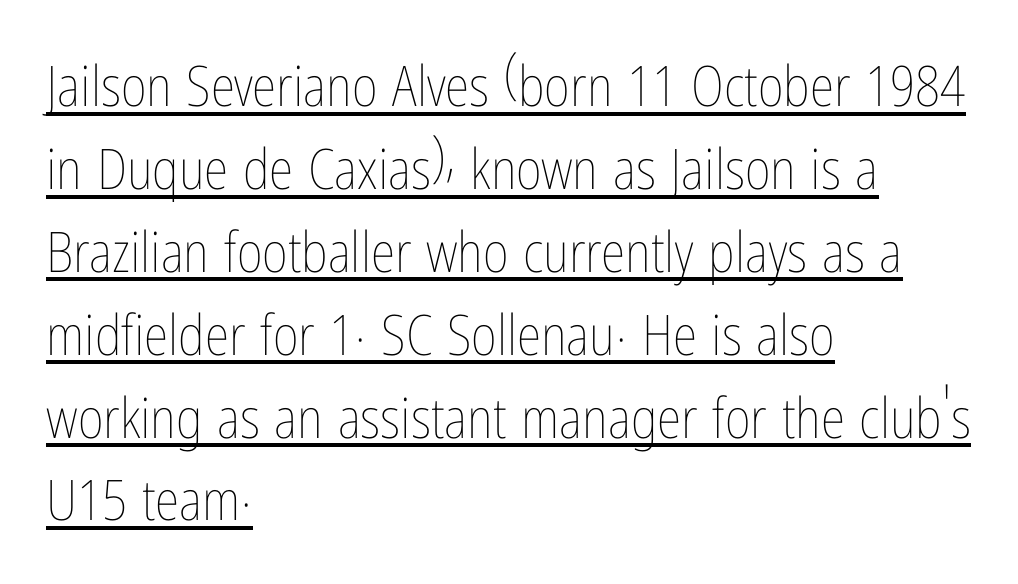
{"italic": "no", "bold": "no", "weight": "thin", "width": "condensed", "stroke_contrast": "low", "x_height": "medium", "monospaced": "no", "underline": "yes", "align": "left", "line_spacing": "normal", "line_spacing_ratio": 1.48, "letter_spacing": "normal", "letter_spacing_em": 0.0, "glyph_px": 56}
